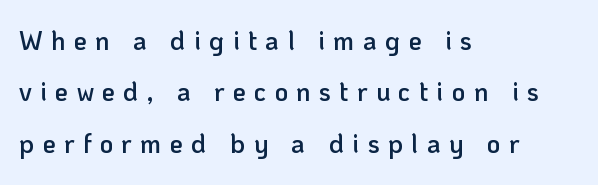
Q: Is the text bold? A: Semi-bold.
Q: Is the text italic (slanted)? A: No, it is upright.
Q: Is the text underlined? A: No.
Q: How is the paragraph aligned? A: Left-aligned.
Q: Is the spacing between letters normal or unusually wide? A: Unusually wide.
Q: Is the spacing between lines tight, normal or loose? A: Loose.
